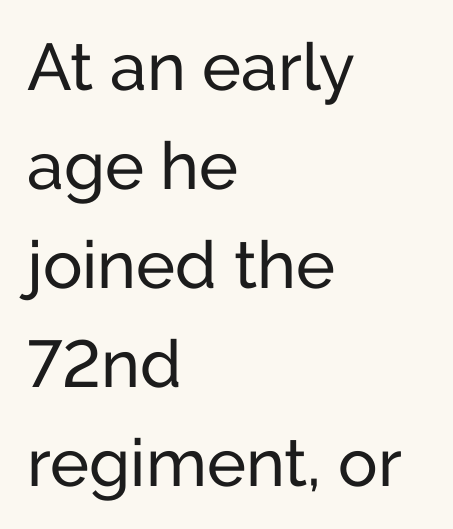
The image shows 66 px regular-weight sans-serif type, upright; set left-aligned, normal line spacing (1.5x), normal letter spacing, not underlined; low stroke contrast and a medium x-height.
